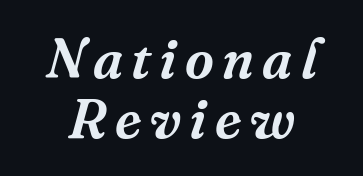
{"serif": "yes", "italic": "yes", "lean": "right", "slant_degrees": 16, "width": "normal", "stroke_contrast": "medium", "x_height": "medium", "monospaced": "no", "underline": "no", "line_spacing": "tight", "line_spacing_ratio": 1.07, "glyph_px": 56}
